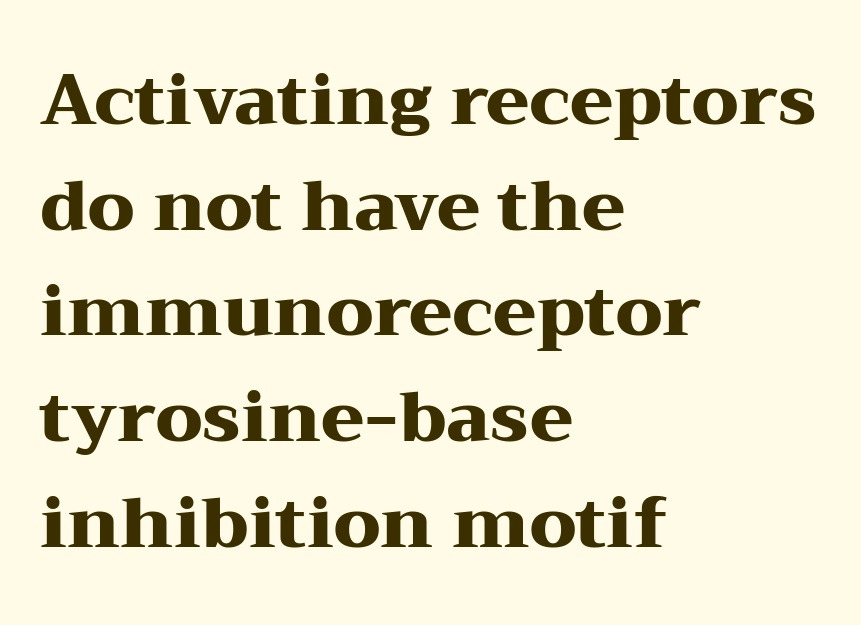
The image shows 70 px heavy, wide serif type, upright; set left-aligned, normal line spacing (1.51x), normal letter spacing, not underlined; medium stroke contrast and a medium x-height.
